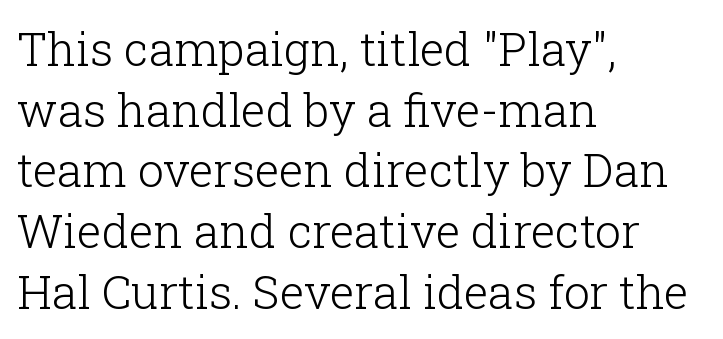
{"serif": "yes", "italic": "no", "bold": "no", "weight": "light", "width": "normal", "stroke_contrast": "low", "x_height": "medium", "monospaced": "no", "underline": "no", "align": "left", "line_spacing": "normal", "line_spacing_ratio": 1.32, "letter_spacing": "normal", "letter_spacing_em": 0.0, "glyph_px": 46}
